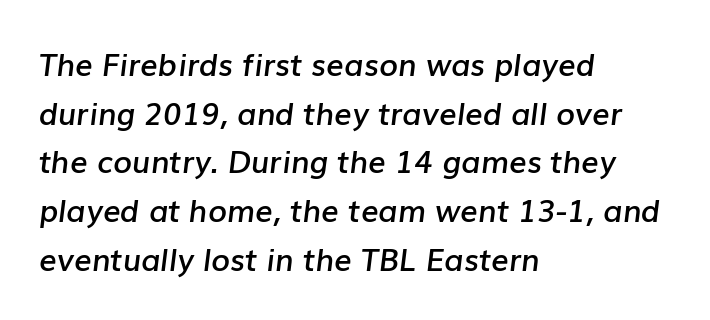
Looks like regular typesetting: each glyph gets only the width it needs. Semibold letterforms, between regular and bold. An italicized treatment has been applied to the whole sample. Characters follow at the spacing the type designer built in. Honestly, the row spacing looks completely unremarkable.
